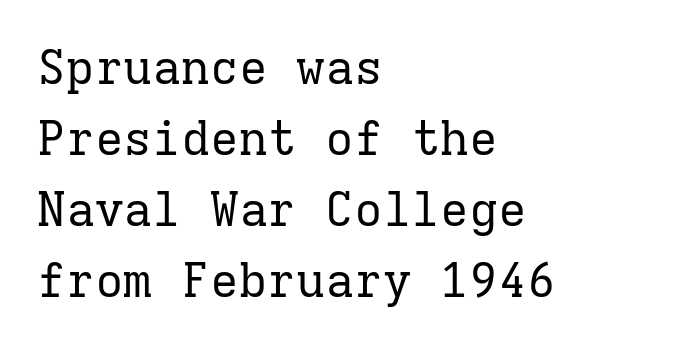
{"serif": "yes", "italic": "no", "bold": "no", "weight": "regular", "width": "normal", "stroke_contrast": "low", "x_height": "medium", "monospaced": "yes", "underline": "no", "align": "left", "line_spacing": "normal", "line_spacing_ratio": 1.48, "letter_spacing": "normal", "letter_spacing_em": 0.0, "glyph_px": 48}
